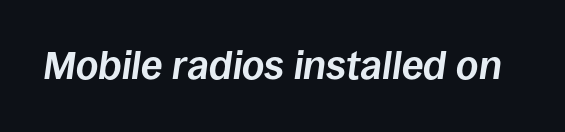
The image shows 39 px bold type, italic (leaning right); set normal letter spacing, not underlined; low stroke contrast and a large x-height.
